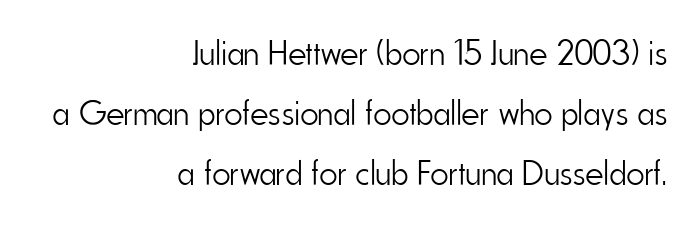
Regarding serifs, this sample does without them. The text block is weighted toward the right margin, trailing off unevenly leftward. The face used here is rendered with its standard letterfit. Is there any slant? The stems are plumb. Weight class: somewhere from thin through regular.
